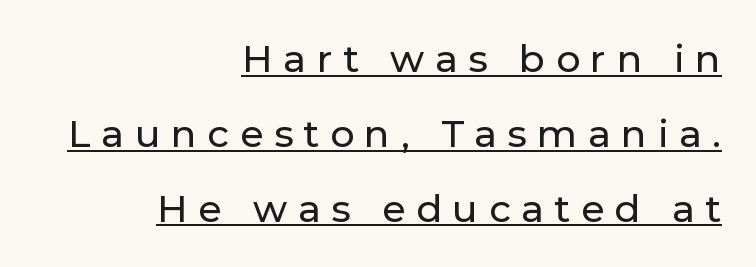
The image shows 38 px sans-serif type, upright; set right-aligned, loose line spacing (1.97x), unusually wide letter spacing (+0.28 em), underlined; low stroke contrast and a medium x-height.
